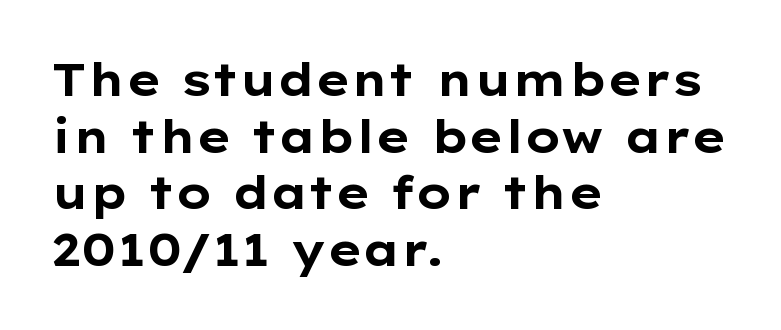
The image shows 45 px bold, wide sans-serif type, upright; set left-aligned, normal line spacing (1.26x), normal letter spacing, not underlined; low stroke contrast and a medium x-height.
